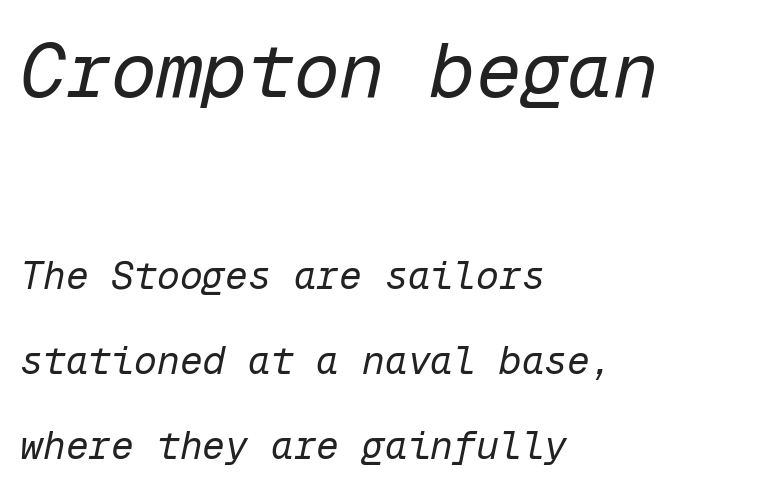
Airy leading. These lines were composed using italics. Ink coverage per letter is moderate at most. The gap between lines stays unmarked.
